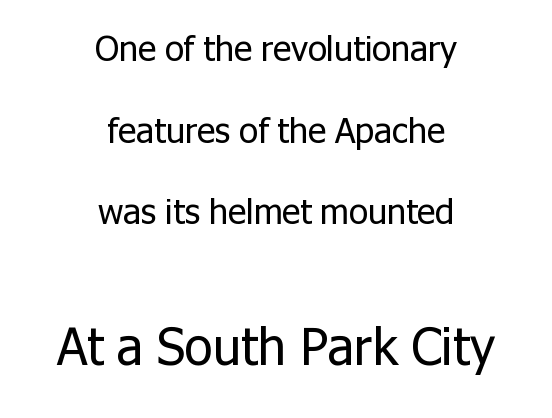
Q: Is the text bold? A: No.
Q: Is the text italic (slanted)? A: No, it is upright.
Q: Is the typeface a serif or a sans-serif typeface? A: Sans-serif.
Q: Is the text underlined? A: No.
Q: How is the paragraph aligned? A: Centered.
Q: Is the spacing between letters normal or unusually wide? A: Normal.
Q: Is the spacing between lines tight, normal or loose? A: Loose.
Q: Which block of text is set in a larger size, the first (top) or the second (bottom)? A: The second (bottom) one.
Q: Width (condensed, normal, or wide)? A: Normal.
Q: Stroke contrast? A: Low.
Q: x-height? A: Medium.
Q: Monospaced? A: No.
